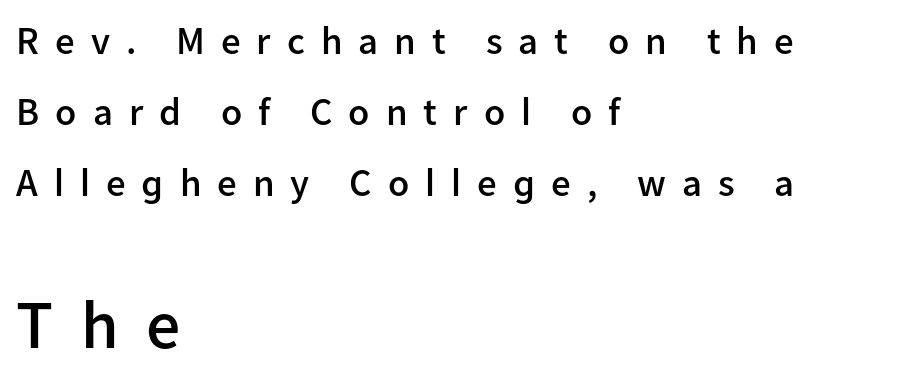
{"serif": "no", "italic": "no", "bold": "semi", "weight": "semibold", "width": "normal", "stroke_contrast": "low", "x_height": "medium", "monospaced": "no", "underline": "no", "align": "left", "line_spacing_ratio": 1.82, "letter_spacing": "wide", "letter_spacing_em": 0.41, "larger_block": "second", "size_ratio": 1.74, "glyph_px": 68}
